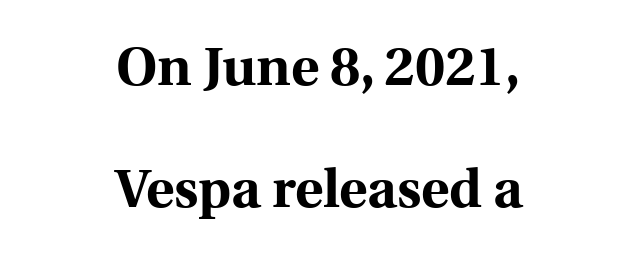
Vertical strokes here are truly vertical. The passage shown stacks its lines with a broad gap. Horizontally, the lines are justified to the midpoint only. The space beneath each line is pristine and unruled.
